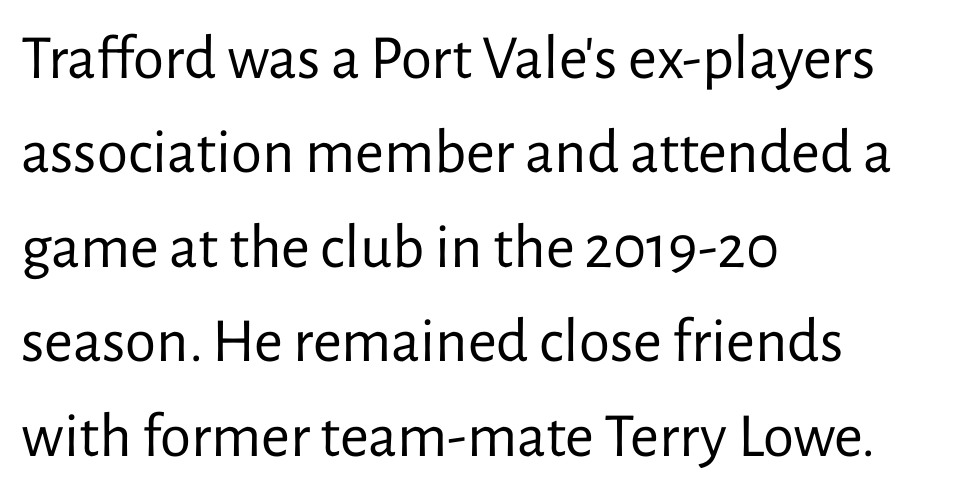
The image shows 63 px regular-weight sans-serif type, upright; set left-aligned, normal line spacing (1.5x), normal letter spacing, not underlined; low stroke contrast and a medium x-height.
